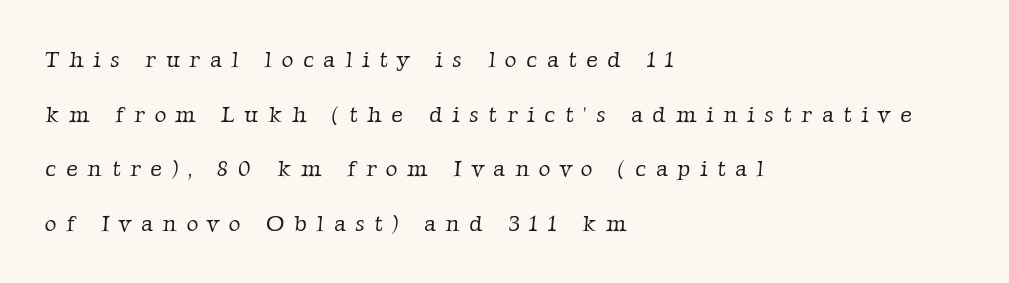
{"bold": "no", "underline": "no", "align": "left", "line_spacing": "loose", "line_spacing_ratio": 2.38, "letter_spacing": "wide", "letter_spacing_em": 0.42, "glyph_px": 23}
